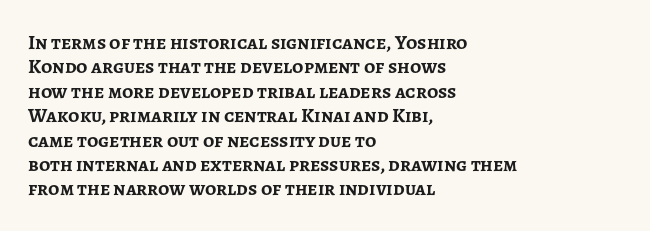
{"italic": "no", "bold": "yes", "underline": "no", "align": "left", "line_spacing_ratio": 1.22, "letter_spacing": "normal", "letter_spacing_em": 0.0, "glyph_px": 20}
